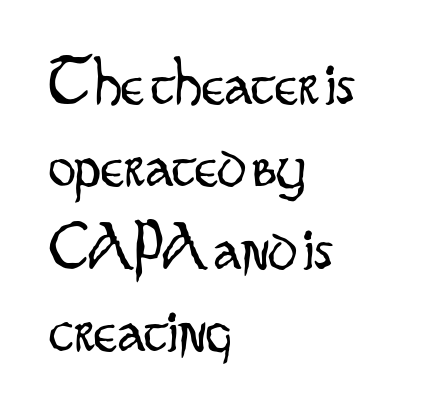
The gaps between neighbouring characters are ordinary and unremarkable. Are there feet on the stems? There aren't — it's a sans. Character widths vary here, with narrow letters taking less room than wide ones. Weight: in the light-to-regular range. Has an underline been added? It has not.
